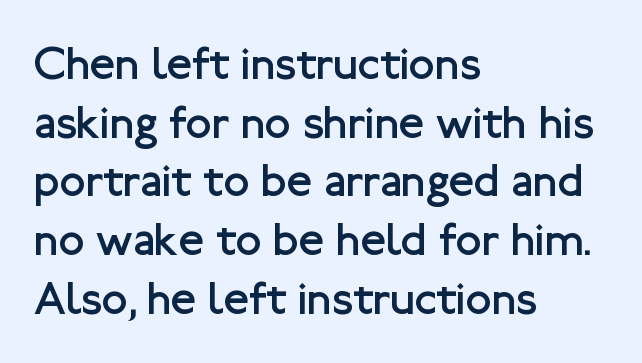
{"serif": "no", "italic": "no", "bold": "no", "weight": "regular", "width": "normal", "stroke_contrast": "low", "x_height": "medium", "monospaced": "no", "underline": "no", "align": "left", "line_spacing": "normal", "line_spacing_ratio": 1.25, "letter_spacing": "normal", "letter_spacing_em": 0.0, "glyph_px": 47}
